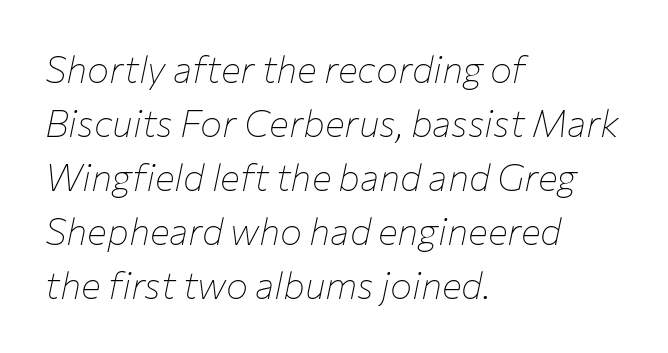
The image shows 37 px thin type, italic (leaning right); set left-aligned, normal line spacing (1.46x), normal letter spacing, not underlined; low stroke contrast and a medium x-height.
